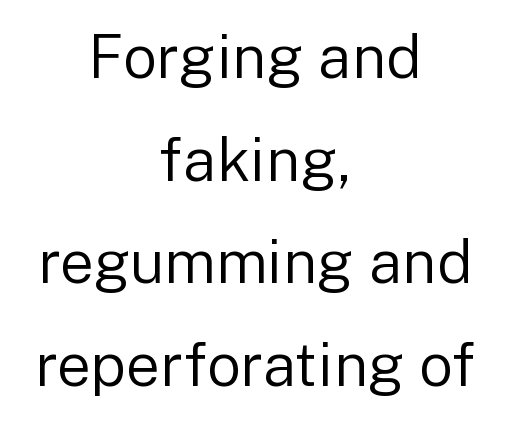
Letter spacing: default. Each letter's strokes conclude bluntly, with no projecting serifs. Each letter keeps its own natural width here, so spacing adapts to shape. Line starts and ends both wander, symmetrically. The letters stand upright; this is a roman face.
